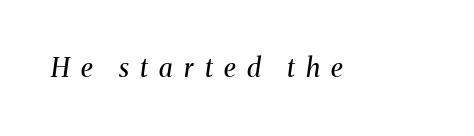
Q: Is the text bold? A: No.
Q: Is the text italic (slanted)? A: Yes, it leans right by about 8 degrees.
Q: Is the text underlined? A: No.
Q: Is the spacing between letters normal or unusually wide? A: Unusually wide.
